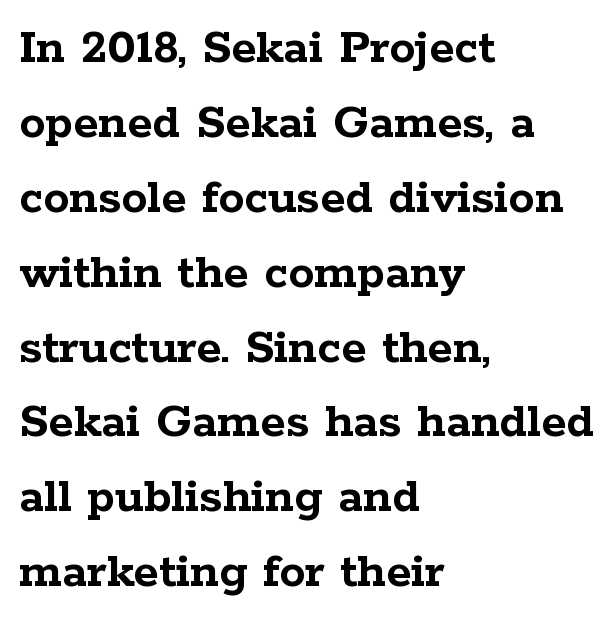
Q: Is the text bold? A: Yes.
Q: Is the text italic (slanted)? A: No, it is upright.
Q: Is the typeface a serif or a sans-serif typeface? A: Serif.
Q: Is the text underlined? A: No.
Q: How is the paragraph aligned? A: Left-aligned.
Q: Is the spacing between letters normal or unusually wide? A: Normal.
Q: Is the spacing between lines tight, normal or loose? A: Normal.
Q: Width (condensed, normal, or wide)? A: Wide.
Q: Stroke contrast? A: Low.
Q: x-height? A: Medium.
Q: Monospaced? A: No.
